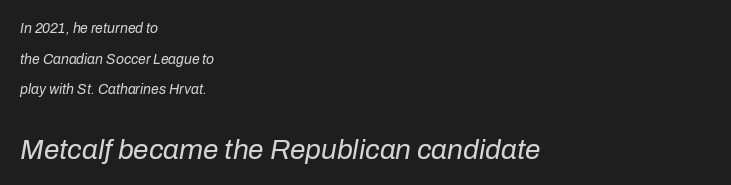
The image shows 28 px regular-weight type, italic (leaning right); set left-aligned, loose line spacing (2.18x), normal letter spacing, not underlined; the second (bottom) block is 2.0x larger; low stroke contrast and a medium x-height.
